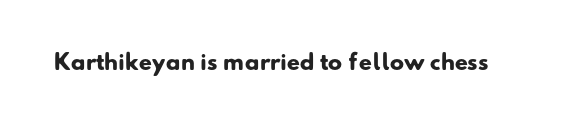
{"bold": "yes", "underline": "no", "letter_spacing": "normal", "letter_spacing_em": 0.0, "glyph_px": 21}
